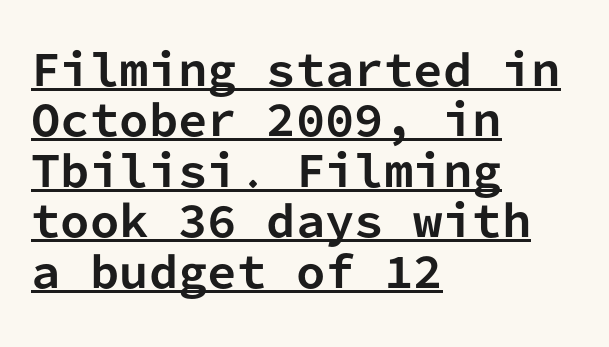
Grotesque or geometric, the face here clearly has no serifs. You could count columns in this text — the font is strictly monospaced. Caption: multi-line text, flush left, ragged right. Somebody hit Ctrl+U on this one — the words are underlined. Do the letters lean? They stand straight.
